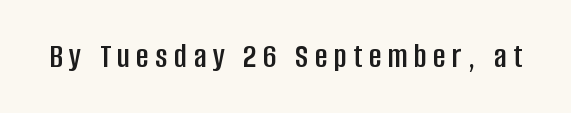
Q: Is the text italic (slanted)? A: No, it is upright.
Q: Is the typeface a serif or a sans-serif typeface? A: Sans-serif.
Q: Is the text underlined? A: No.
Q: Width (condensed, normal, or wide)? A: Condensed.
Q: Stroke contrast? A: Low.
Q: x-height? A: Large.
Q: Monospaced? A: No.
